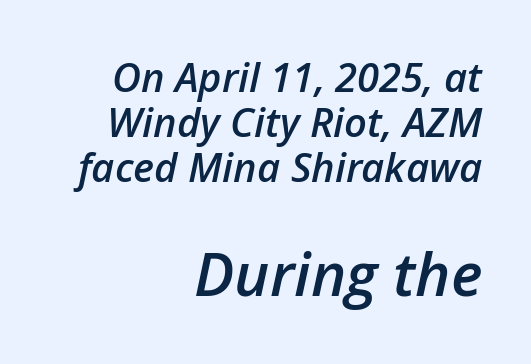
{"italic": "yes", "lean": "right", "slant_degrees": 12, "bold": "semi", "weight": "semibold", "width": "normal", "stroke_contrast": "low", "x_height": "medium", "monospaced": "no", "underline": "no", "align": "right", "line_spacing": "tight", "line_spacing_ratio": 1.12, "letter_spacing": "normal", "letter_spacing_em": 0.0, "larger_block": "second", "size_ratio": 1.5, "glyph_px": 60}
